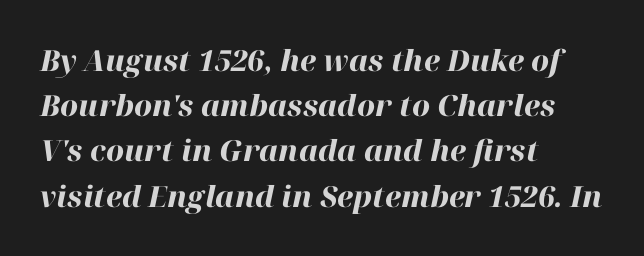
Q: Is the text bold? A: Yes.
Q: Is the text italic (slanted)? A: Yes, it leans right by about 12 degrees.
Q: Is the text underlined? A: No.
Q: How is the paragraph aligned? A: Left-aligned.
Q: Is the spacing between letters normal or unusually wide? A: Normal.
Q: Is the spacing between lines tight, normal or loose? A: Normal.
Q: Width (condensed, normal, or wide)? A: Normal.
Q: Stroke contrast? A: High.
Q: x-height? A: Medium.
Q: Monospaced? A: No.
